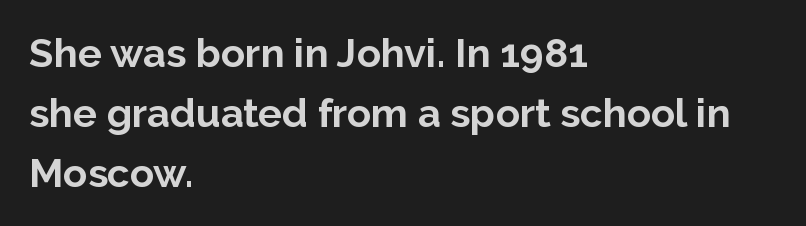
The image shows 40 px bold sans-serif type, upright; set left-aligned, normal line spacing (1.5x), normal letter spacing, not underlined; low stroke contrast and a medium x-height.
